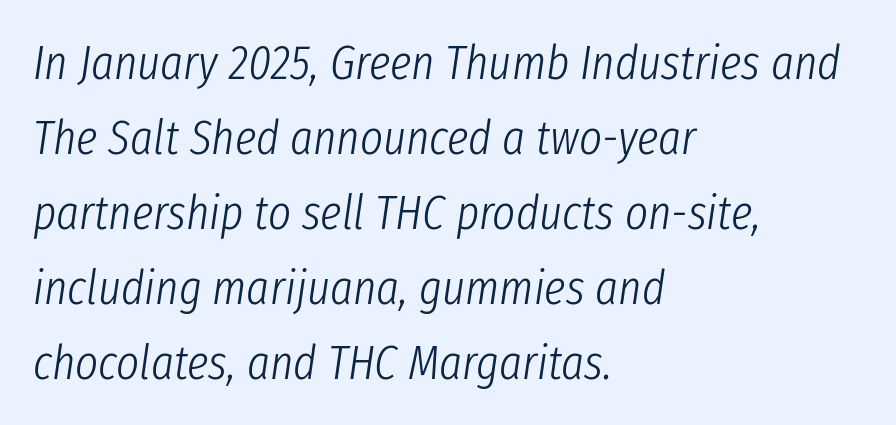
The image shows 49 px light, condensed type, italic (leaning right); set left-aligned, normal line spacing (1.53x), normal letter spacing, not underlined; low stroke contrast and a medium x-height.
